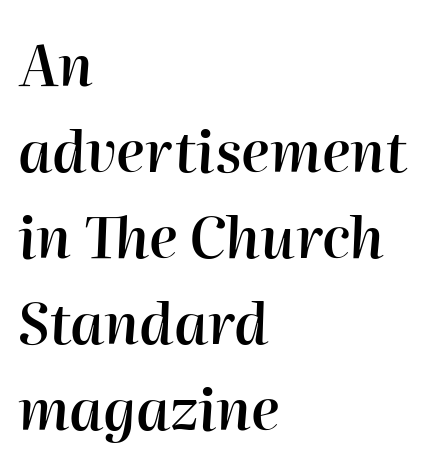
The image shows 57 px semibold type, italic (leaning right); set left-aligned, normal line spacing (1.51x), normal letter spacing, not underlined; high stroke contrast and a medium x-height.
